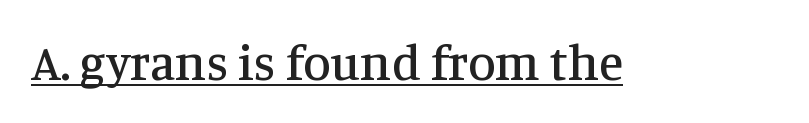
Nope, not italic — everything's standing straight. Check where the strokes stop: tiny serifs finish them off. Spacing verdict: proportional, widths tailored to each character. The typesetter has applied underlining to the passage shown. Students, note that the glyphs here touch the page at normal intervals.
